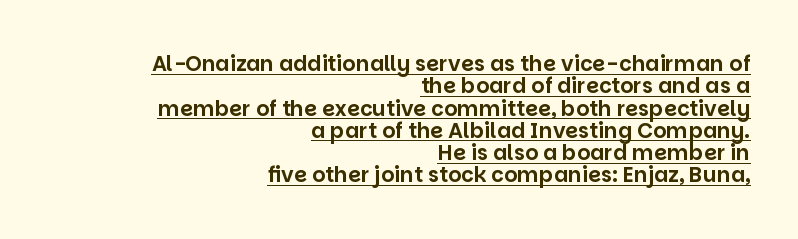
Q: Is the text italic (slanted)? A: No, it is upright.
Q: Is the text underlined? A: Yes.
Q: How is the paragraph aligned? A: Right-aligned.
Q: Is the spacing between letters normal or unusually wide? A: Normal.
Q: Is the spacing between lines tight, normal or loose? A: Tight.
